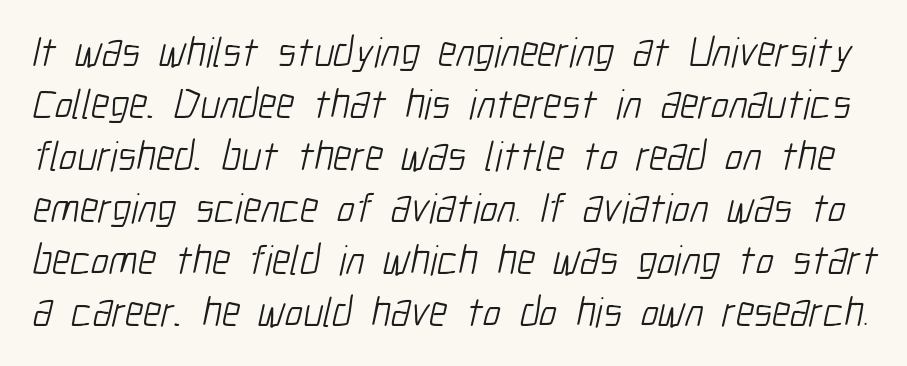
The image shows 42 px light, condensed sans-serif type; set line spacing 1.24x, normal letter spacing, not underlined; low stroke contrast and a medium x-height.
